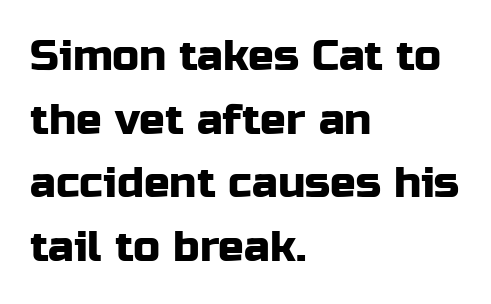
{"serif": "no", "italic": "no", "width": "normal", "stroke_contrast": "low", "x_height": "medium", "monospaced": "no", "underline": "no", "align": "left", "line_spacing": "normal", "line_spacing_ratio": 1.48, "letter_spacing": "normal", "letter_spacing_em": 0.0, "glyph_px": 43}
